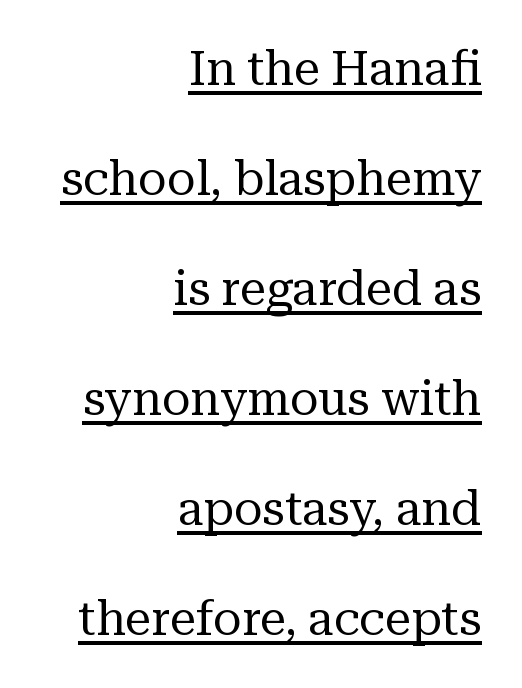
Q: Is the text bold? A: No.
Q: Is the text italic (slanted)? A: No, it is upright.
Q: Is the typeface a serif or a sans-serif typeface? A: Serif.
Q: Is the text underlined? A: Yes.
Q: How is the paragraph aligned? A: Right-aligned.
Q: Is the spacing between letters normal or unusually wide? A: Normal.
Q: Is the spacing between lines tight, normal or loose? A: Loose.
Q: Width (condensed, normal, or wide)? A: Normal.
Q: Stroke contrast? A: Medium.
Q: x-height? A: Medium.
Q: Monospaced? A: No.
